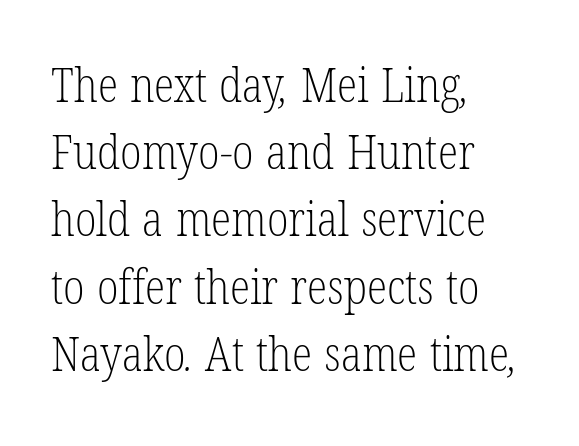
The lines in this sample share a left origin and differ only in where they stop. Letterform terminals end in serifs throughout the passage. The rows are spaced the way most documents space them. Tracking here is standard; glyphs follow each other at the usual distance. Is this a fixed-width face? No — the glyphs have proportional, varying widths.
